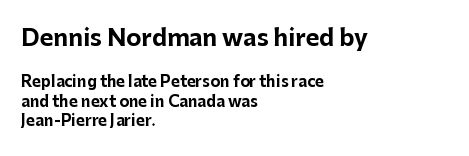
{"italic": "no", "bold": "yes", "underline": "no", "align": "left", "line_spacing": "normal", "line_spacing_ratio": 1.32, "letter_spacing": "normal", "letter_spacing_em": 0.0, "larger_block": "first", "size_ratio": 1.53, "glyph_px": 23}
